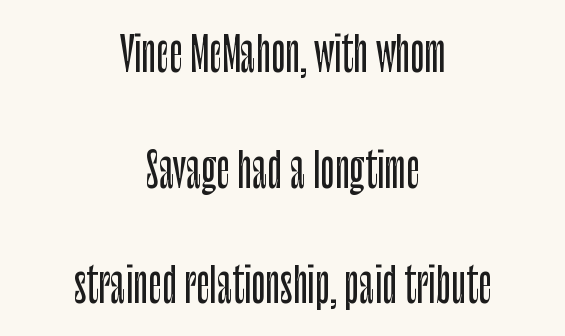
{"serif": "no", "italic": "no", "width": "condensed", "stroke_contrast": "low", "x_height": "large", "monospaced": "no", "underline": "no", "align": "center", "line_spacing": "loose", "line_spacing_ratio": 2.46, "letter_spacing": "normal", "letter_spacing_em": 0.0, "glyph_px": 47}
